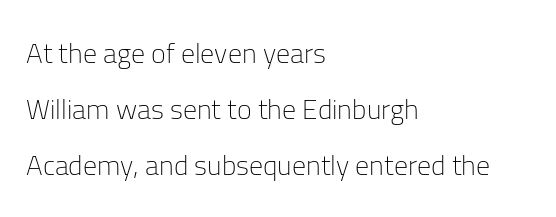
{"serif": "no", "italic": "no", "bold": "no", "weight": "light", "width": "normal", "stroke_contrast": "low", "x_height": "medium", "monospaced": "no", "underline": "no", "align": "left", "line_spacing": "loose", "line_spacing_ratio": 2.0, "letter_spacing": "normal", "letter_spacing_em": 0.0, "glyph_px": 28}
